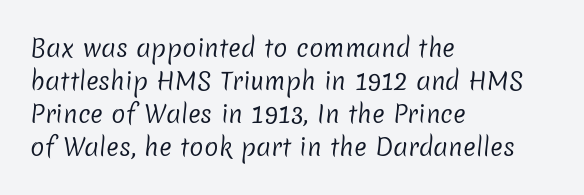
Bold? No — there's no thickening of the strokes. All the whitespace from short lines collects on the right. The rendering keeps characters at their native spacing. Summary of vertical rhythm: regular, with standard interline spacing. Anything drawn beneath the words? Only blank space.
